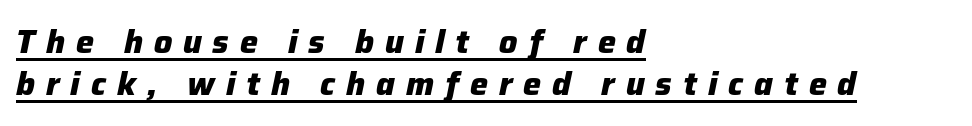
The passage is arranged the way most books set body copy — flush left. The sample has been set heavy, in full bold. The rendering uses a moderate line-height, typical for paragraphs. Caption: lettering with a line underneath. Observe the wide spacing: letters keep a clear distance from each other.
